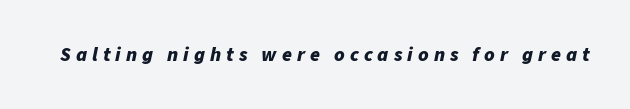
{"italic": "yes", "lean": "right", "slant_degrees": 11, "bold": "yes", "underline": "no", "letter_spacing": "wide", "letter_spacing_em": 0.25, "glyph_px": 20}
